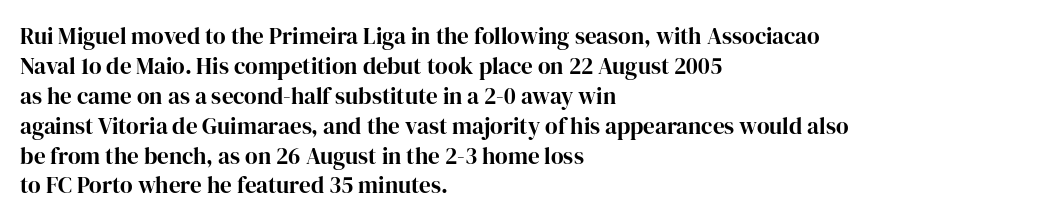
{"italic": "no", "underline": "no", "align": "left", "line_spacing": "normal", "line_spacing_ratio": 1.3, "letter_spacing": "normal", "letter_spacing_em": 0.0, "glyph_px": 23}
